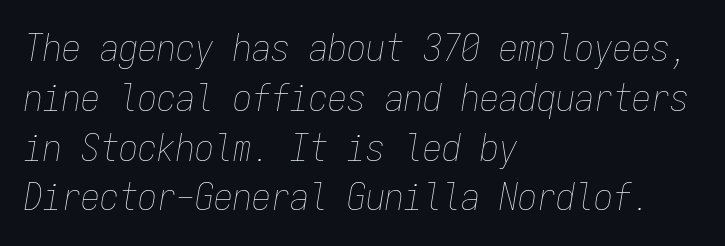
The image shows 38 px thin, condensed type, italic (leaning right), monospaced; set left-aligned, normal line spacing (1.31x), normal letter spacing, not underlined; low stroke contrast and a medium x-height.
